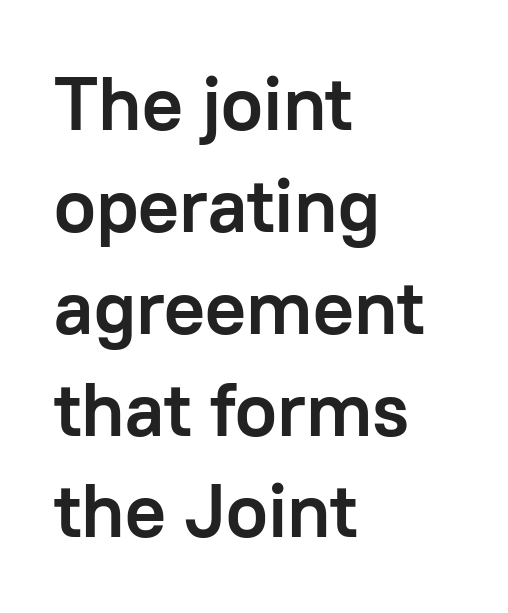
Check under the words: just untouched page. Quick note: not italic, upright. The letters carry no serifs — their stems end cleanly without finishing strokes. What's the leading like? Ordinary, nothing unusual. Teacher's note: observe the even left margin — that is flush-left alignment.
